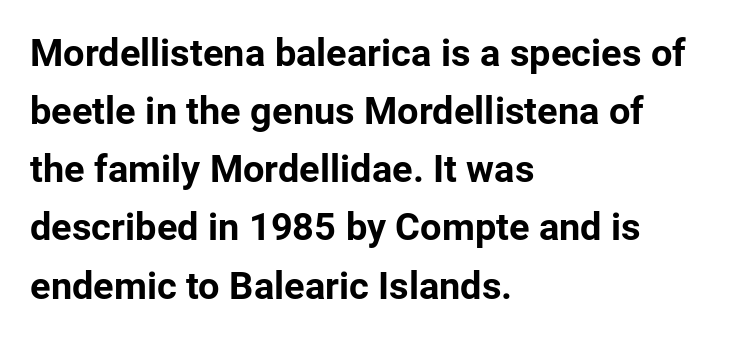
The image shows 38 px bold sans-serif type, upright; set left-aligned, normal line spacing (1.53x), normal letter spacing, not underlined; low stroke contrast and a medium x-height.
